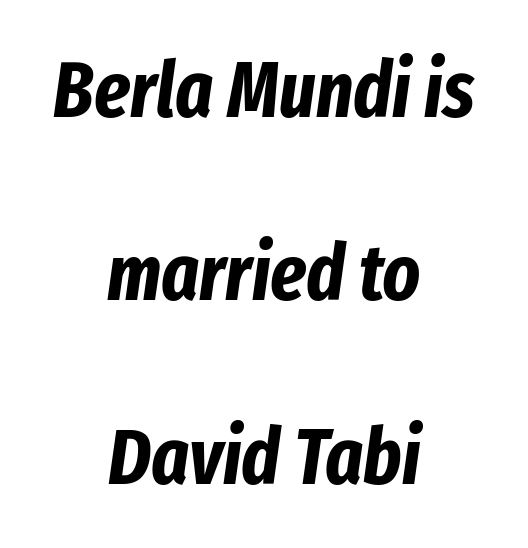
The image shows 79 px bold, condensed type, italic (leaning right); set centered, loose line spacing (2.32x), normal letter spacing, not underlined; low stroke contrast and a medium x-height.
